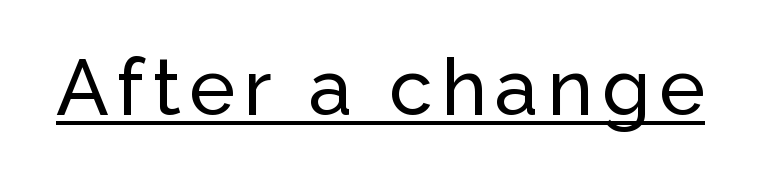
The image shows 78 px sans-serif type, upright; set underlined; low stroke contrast and a medium x-height.
